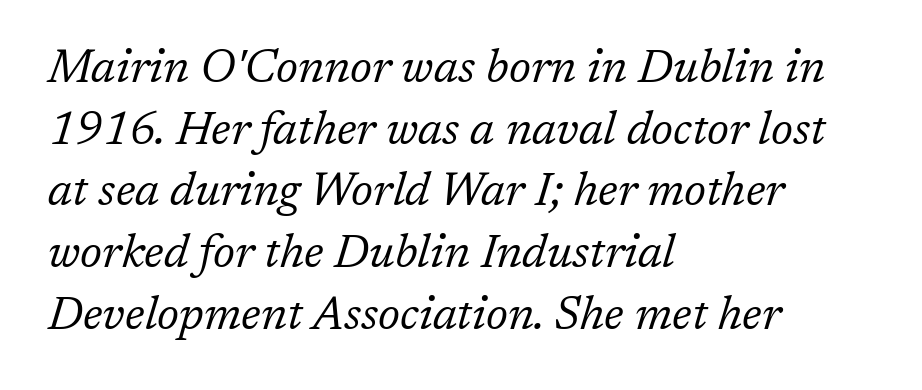
{"serif": "yes", "italic": "yes", "lean": "right", "slant_degrees": 17, "bold": "no", "weight": "regular", "width": "normal", "stroke_contrast": "low", "x_height": "medium", "monospaced": "no", "underline": "no", "align": "left", "line_spacing": "normal", "line_spacing_ratio": 1.34, "letter_spacing": "normal", "letter_spacing_em": 0.0, "glyph_px": 46}
